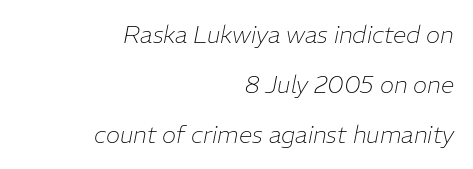
A bare baseline throughout the passage. Baseline-to-baseline distance is far greater than the letter height. Caption: multi-line text, flush right, ragged left. The gaps between neighbouring characters are ordinary and unremarkable. Rendered with sloped, italic letterforms. Is the type heavy? It reads as light-to-regular instead.
